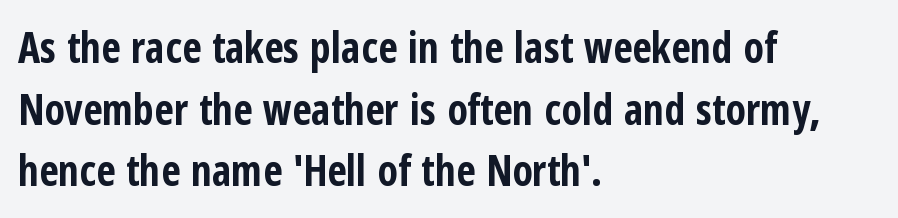
The image shows 42 px bold, condensed sans-serif type, upright; set left-aligned, normal line spacing (1.47x), normal letter spacing, not underlined; low stroke contrast and a medium x-height.
